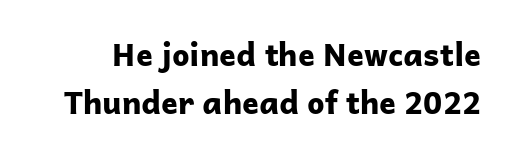
{"serif": "no", "italic": "no", "bold": "yes", "weight": "bold", "width": "normal", "stroke_contrast": "low", "x_height": "medium", "monospaced": "no", "underline": "no", "line_spacing": "normal", "line_spacing_ratio": 1.55, "letter_spacing": "normal", "letter_spacing_em": 0.0, "glyph_px": 31}
